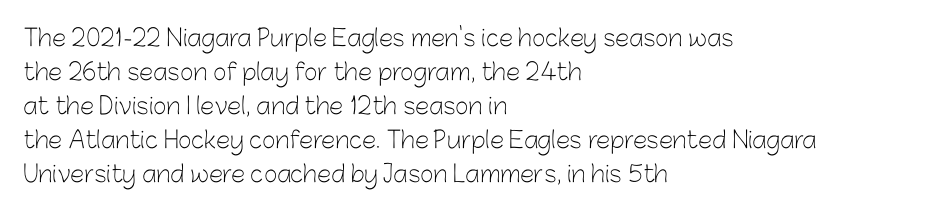
{"italic": "no", "bold": "no", "underline": "no", "align": "left", "line_spacing": "normal", "line_spacing_ratio": 1.48, "letter_spacing": "normal", "letter_spacing_em": 0.0, "glyph_px": 23}
